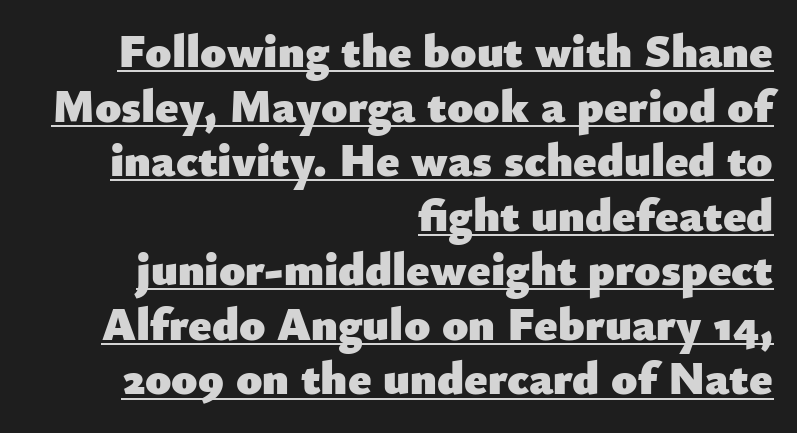
The image shows 47 px heavy sans-serif type, upright; set right-aligned, line spacing 1.16x, normal letter spacing, underlined; low stroke contrast and a small x-height.
